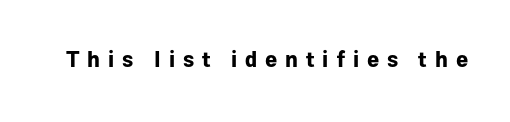
{"italic": "no", "bold": "yes", "underline": "no", "letter_spacing": "wide", "letter_spacing_em": 0.38, "glyph_px": 21}
